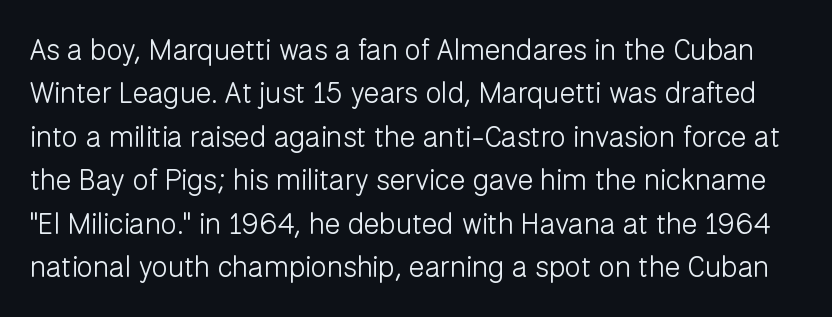
The image shows 29 px light sans-serif type, upright; set normal line spacing (1.5x), normal letter spacing, not underlined; low stroke contrast and a medium x-height.
